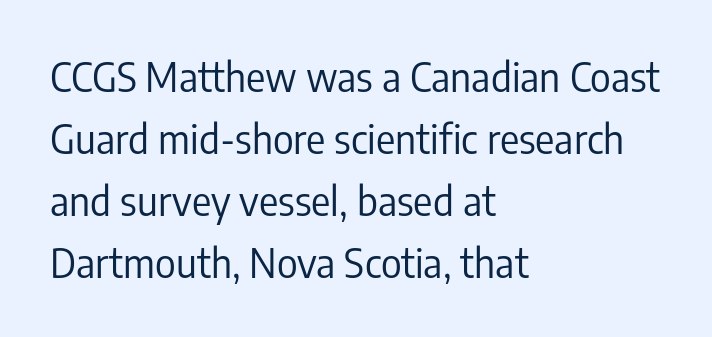
Q: Is the text bold? A: No.
Q: Is the text italic (slanted)? A: No, it is upright.
Q: Is the typeface a serif or a sans-serif typeface? A: Sans-serif.
Q: Is the text underlined? A: No.
Q: How is the paragraph aligned? A: Left-aligned.
Q: Is the spacing between letters normal or unusually wide? A: Normal.
Q: Is the spacing between lines tight, normal or loose? A: Normal.
Q: Width (condensed, normal, or wide)? A: Condensed.
Q: Stroke contrast? A: Low.
Q: x-height? A: Medium.
Q: Monospaced? A: No.
